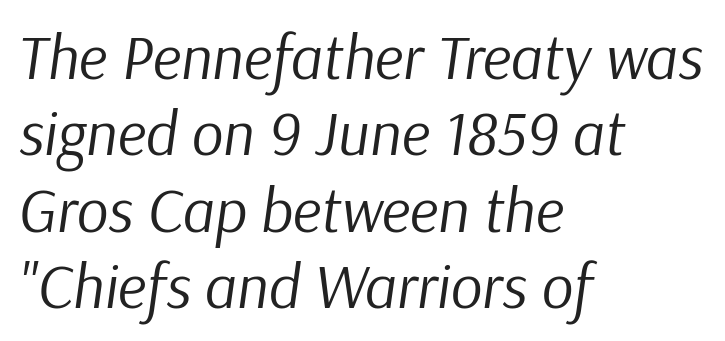
The passage shown is not bold in any degree. Each line starts at the same left margin while the right side varies. Between one letter and the next there's only the usual sliver of space. Varying glyph widths throughout — classic text-font behaviour.
